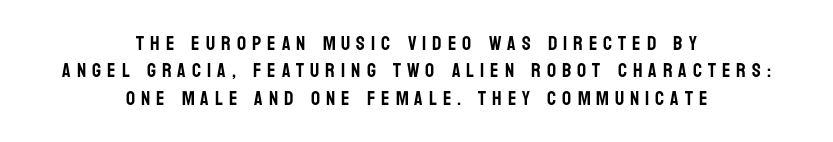
Q: Is the text italic (slanted)? A: No, it is upright.
Q: Is the text underlined? A: No.
Q: How is the paragraph aligned? A: Centered.
Q: Is the spacing between letters normal or unusually wide? A: Unusually wide.
Q: Is the spacing between lines tight, normal or loose? A: Normal.
